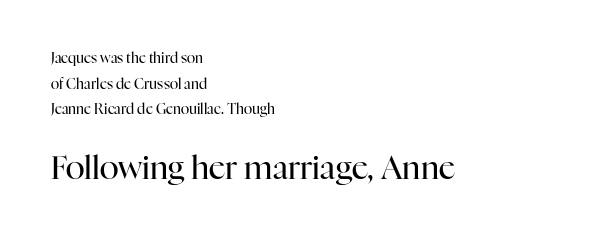
Look at the glyph heights: the lower group is clearly the bigger setting. A serif font was chosen for this passage. Ordinary non-slanted type is in use. The letterforms sit at book weight or below. Quick note: underline off. Character widths vary here, with narrow letters taking less room than wide ones.
